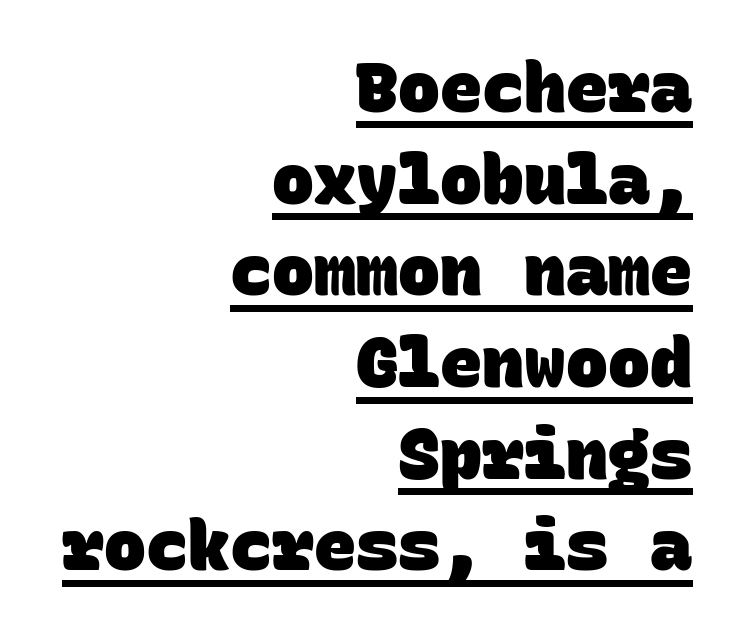
The paragraph shown leans on its right margin. This sample uses plain, unmodified letter spacing. The rendering uses typewriter-style spacing with identical character cells. The designer went with a sans here, leaving each stem footless. Heft: maximum for text — a bold. Underlined type.
